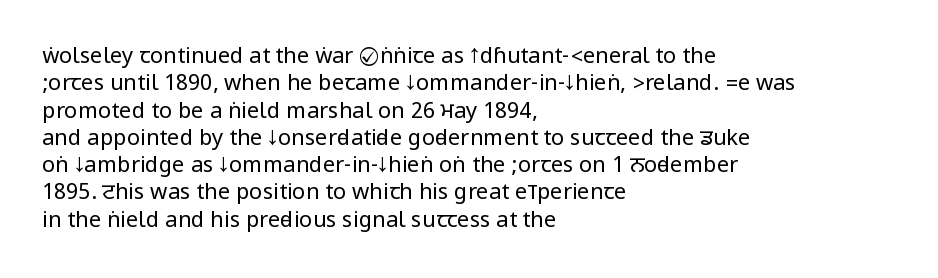
The image shows 22 px text type, upright; set left-aligned, line spacing 1.24x, normal letter spacing, not underlined.
